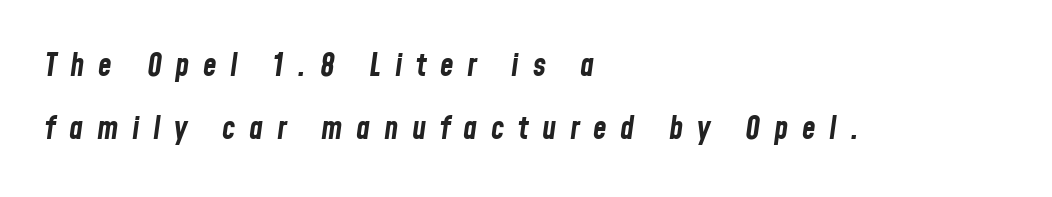
The image shows 31 px bold, condensed type, italic (leaning right); set left-aligned, loose line spacing (2.02x), unusually wide letter spacing (+0.44 em), not underlined; low stroke contrast and a medium x-height.
